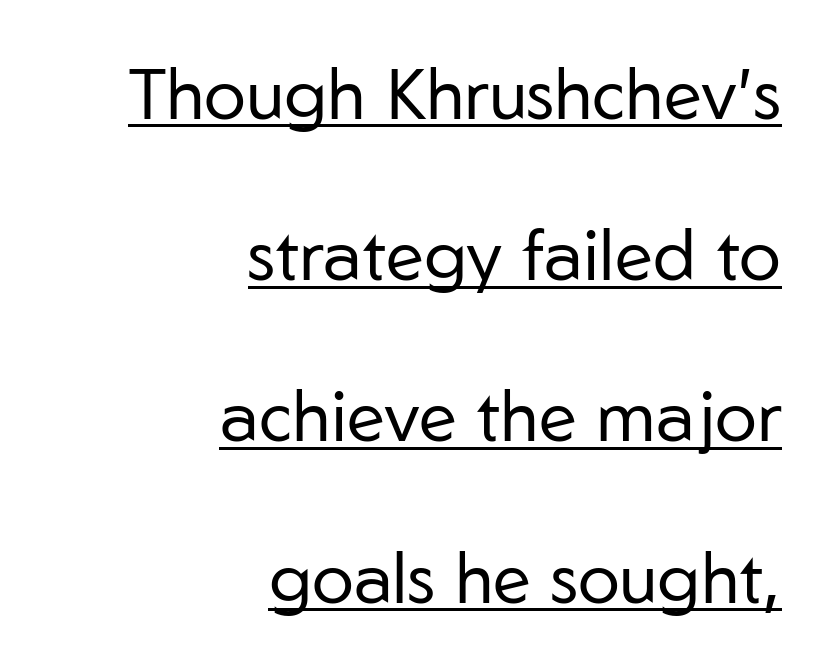
These lines are rendered in a variable-pitch font. These lines keep a tight, regular rhythm from letter to letter. The paragraph has a hard right edge and a soft left edge. Ink coverage per letter is moderate at most.
